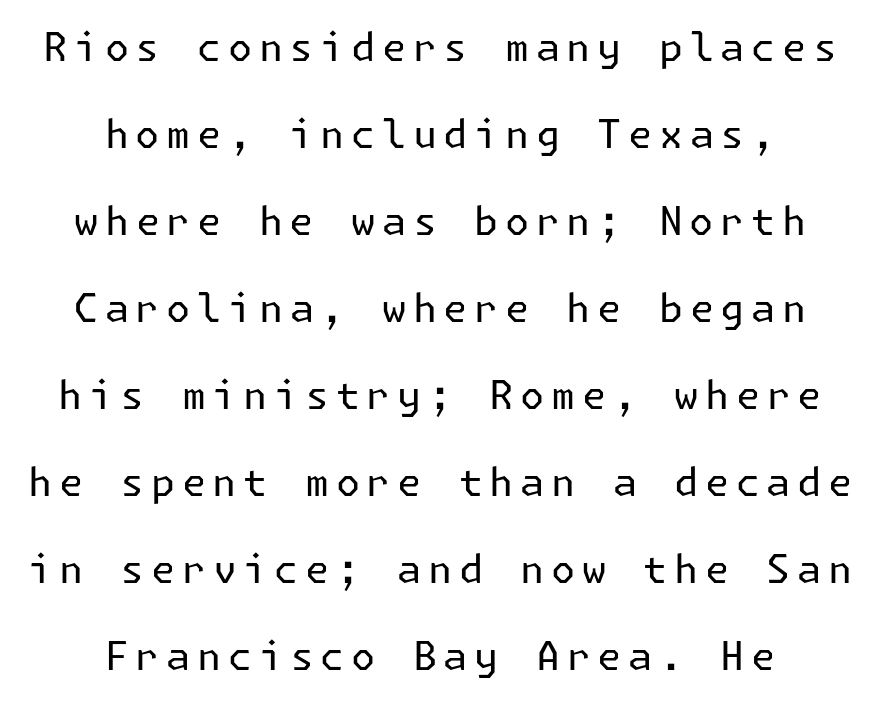
The image shows 39 px regular-weight sans-serif type, upright; set centered, loose line spacing (2.23x), not underlined; low stroke contrast and a medium x-height.
